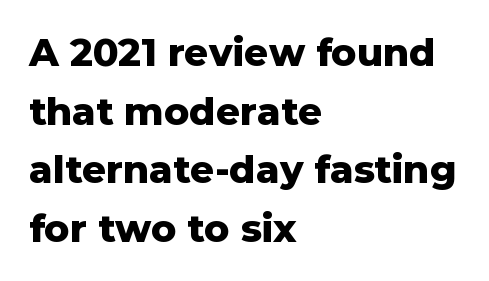
Q: Is the text bold? A: Yes.
Q: Is the text italic (slanted)? A: No, it is upright.
Q: Is the typeface a serif or a sans-serif typeface? A: Sans-serif.
Q: Is the text underlined? A: No.
Q: How is the paragraph aligned? A: Left-aligned.
Q: Is the spacing between letters normal or unusually wide? A: Normal.
Q: Is the spacing between lines tight, normal or loose? A: Normal.
Q: Width (condensed, normal, or wide)? A: Normal.
Q: Stroke contrast? A: Low.
Q: x-height? A: Medium.
Q: Monospaced? A: No.
